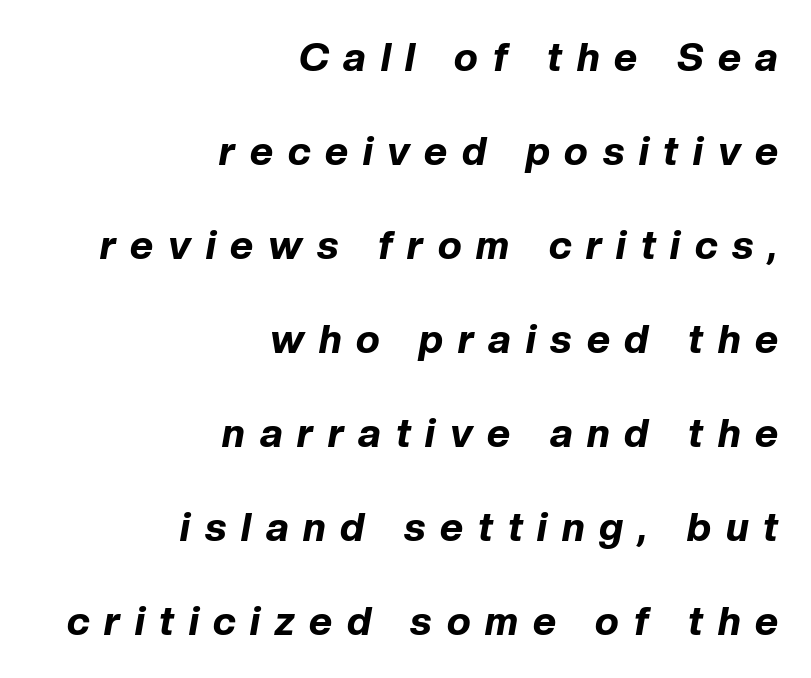
The image shows 40 px bold type, italic (leaning right); set right-aligned, loose line spacing (2.35x), unusually wide letter spacing (+0.37 em), not underlined; low stroke contrast and a medium x-height.
